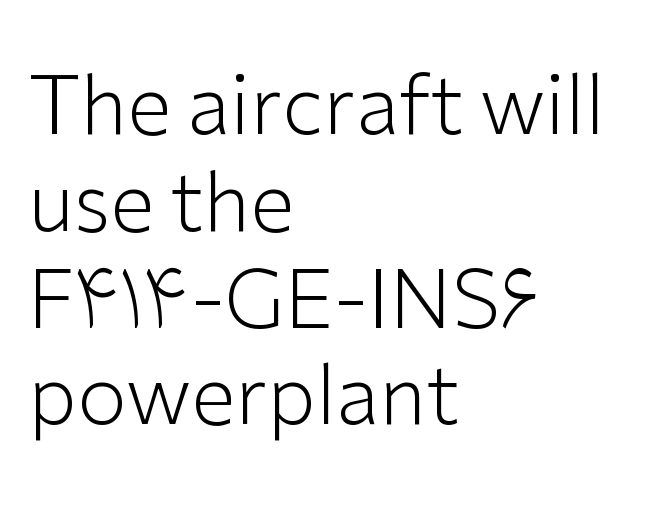
The image shows 80 px light sans-serif type, upright; set left-aligned, line spacing 1.21x, normal letter spacing, not underlined; low stroke contrast and a medium x-height.
